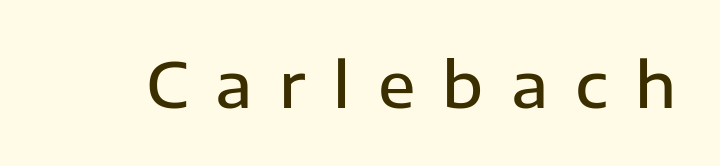
The image shows 62 px semibold sans-serif type, upright; set unusually wide letter spacing (+0.44 em), not underlined; low stroke contrast and a medium x-height.
